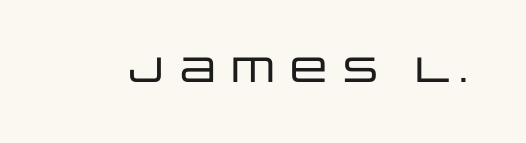
Q: Is the text italic (slanted)? A: No, it is upright.
Q: Is the typeface a serif or a sans-serif typeface? A: Sans-serif.
Q: Is the text underlined? A: No.
Q: Is the spacing between letters normal or unusually wide? A: Normal.
Q: Width (condensed, normal, or wide)? A: Wide.
Q: Stroke contrast? A: Low.
Q: x-height? A: Large.
Q: Monospaced? A: No.
